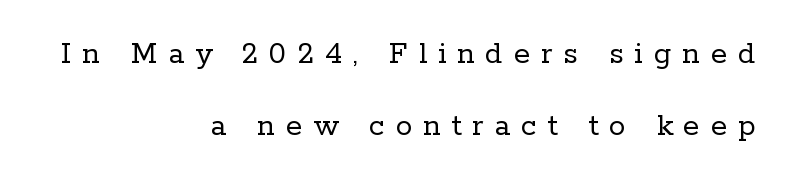
{"serif": "yes", "italic": "no", "bold": "no", "weight": "regular", "width": "normal", "stroke_contrast": "low", "x_height": "medium", "monospaced": "no", "underline": "no", "align": "right", "line_spacing": "loose", "line_spacing_ratio": 2.17, "letter_spacing": "wide", "letter_spacing_em": 0.33, "glyph_px": 33}
